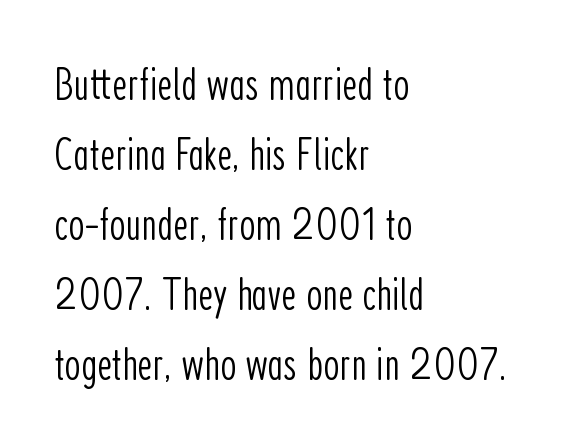
The image shows 46 px light, condensed sans-serif type, upright; set left-aligned, normal line spacing (1.52x), normal letter spacing, not underlined; low stroke contrast and a medium x-height.
